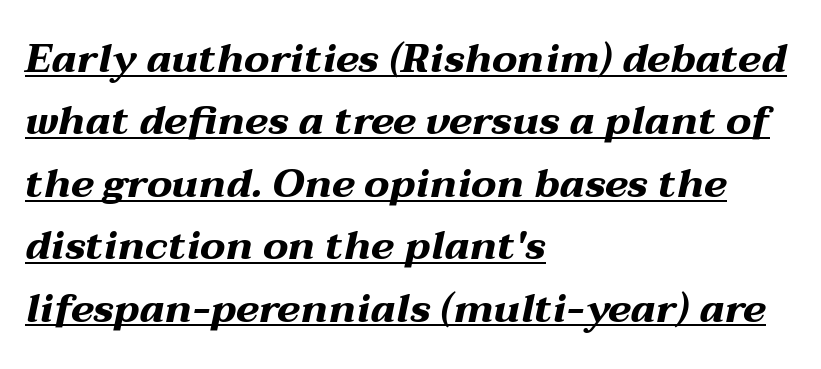
{"italic": "yes", "lean": "right", "slant_degrees": 12, "bold": "yes", "weight": "bold", "width": "wide", "stroke_contrast": "medium", "x_height": "medium", "monospaced": "no", "underline": "yes", "align": "left", "line_spacing": "normal", "line_spacing_ratio": 1.56, "letter_spacing": "normal", "letter_spacing_em": 0.0, "glyph_px": 40}
